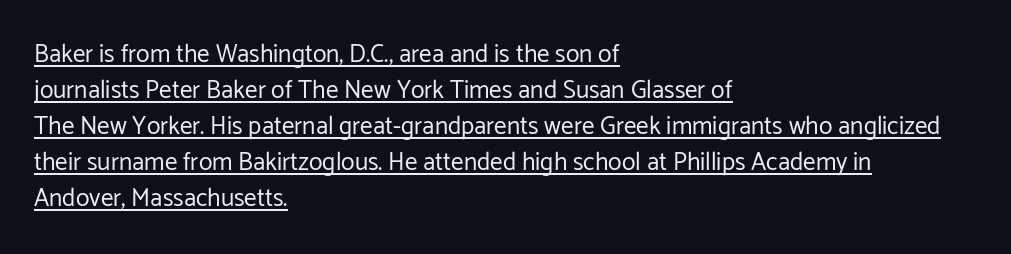
The image shows 25 px text type, upright; set left-aligned, normal line spacing (1.44x), normal letter spacing, underlined.
